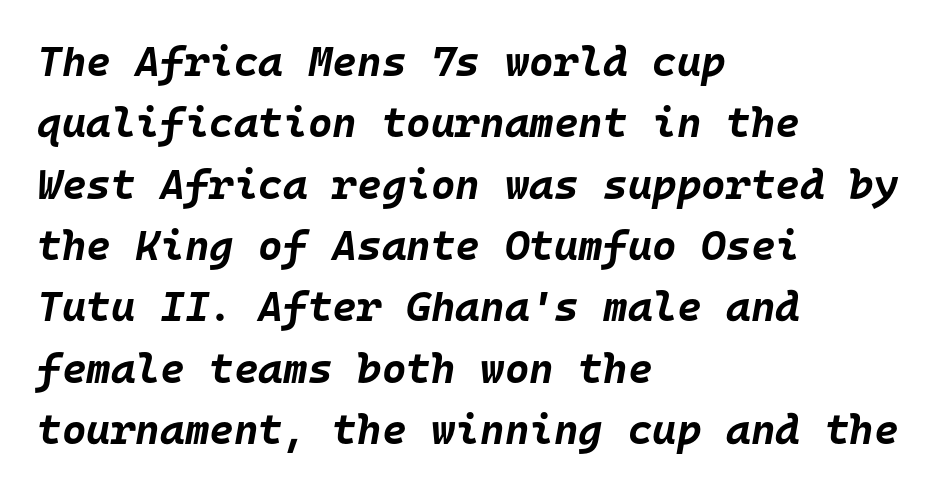
Designer's note — italics engaged. Think of a typewriter: that constant character pitch is what you see here. The designer left line spacing at the default. You'd pick this weight for a headline — it's a proper bold. The space beneath each line is pristine and unruled. Tracking here is standard; glyphs follow each other at the usual distance.
